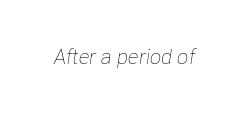
The passage shown has conventional tracking throughout. Every character sits at an angle, as italics do. A quiet, ordinary-to-light weight characterises the typeface. No word sits above an underline.
